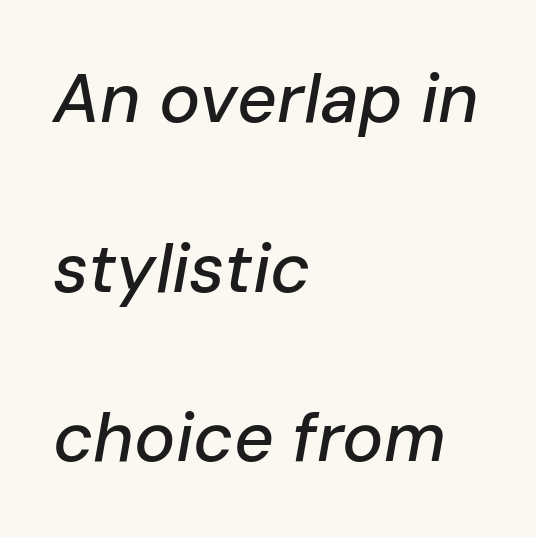
Q: Is the text italic (slanted)? A: Yes, it leans right by about 10 degrees.
Q: Is the text underlined? A: No.
Q: How is the paragraph aligned? A: Left-aligned.
Q: Is the spacing between letters normal or unusually wide? A: Normal.
Q: Is the spacing between lines tight, normal or loose? A: Loose.
Q: Width (condensed, normal, or wide)? A: Normal.
Q: Stroke contrast? A: Low.
Q: x-height? A: Medium.
Q: Monospaced? A: No.
